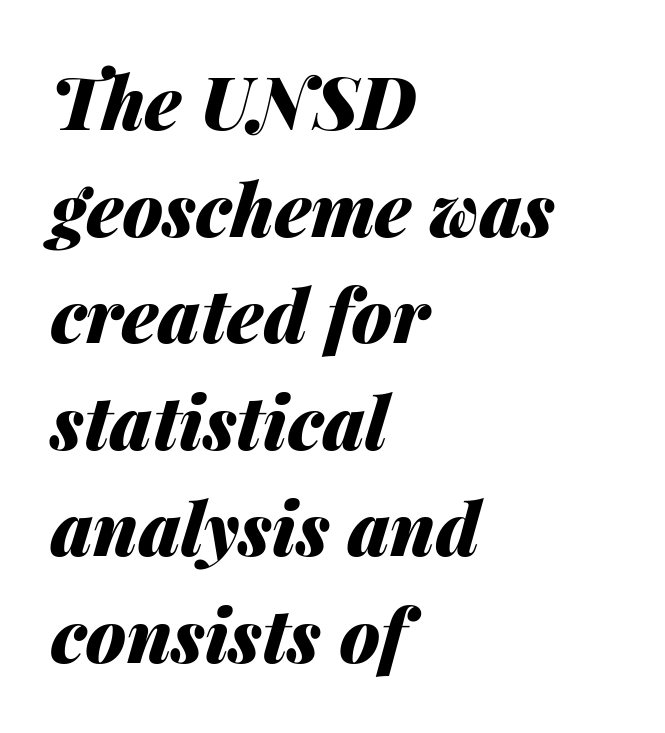
Q: Is the text bold? A: Yes.
Q: Is the text italic (slanted)? A: Yes, it leans right by about 14 degrees.
Q: Is the text underlined? A: No.
Q: How is the paragraph aligned? A: Left-aligned.
Q: Is the spacing between letters normal or unusually wide? A: Normal.
Q: Is the spacing between lines tight, normal or loose? A: Normal.
Q: Width (condensed, normal, or wide)? A: Normal.
Q: Stroke contrast? A: Medium.
Q: x-height? A: Medium.
Q: Monospaced? A: No.
